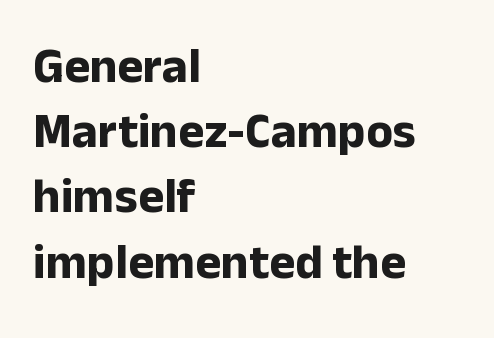
The image shows 49 px bold sans-serif type, upright; set left-aligned, normal line spacing (1.33x), normal letter spacing, not underlined; low stroke contrast and a medium x-height.
